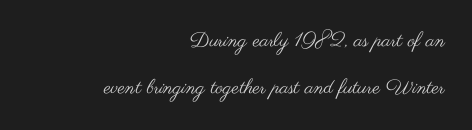
Letters have the restrained weight of plain body copy at most. Does the leading feel generous? Absolutely, it's lavish. No word sits above an underline. Visually the block forms a straight wall on the right and a jagged coastline on the left. Honestly, the letter spacing is just normal — you wouldn't notice it.
